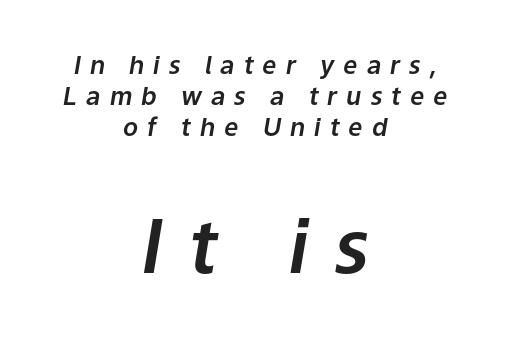
Underlining? Definitely not there. The letters are slanted; this is an italic face. Loose tracking; the words dissolve into strings of separated letters. Note the varied advance widths — an 'i' is clearly narrower than an 'm'. Reading down the block, each line starts at a different indent, mirrored at its end. Of the two passages, the one underneath uses the larger point size.
